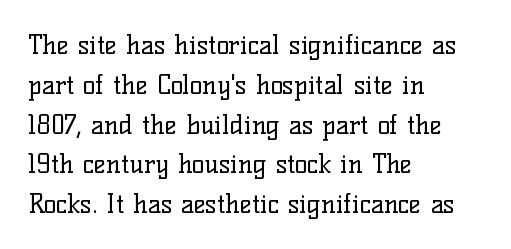
{"italic": "no", "bold": "no", "underline": "no", "align": "left", "line_spacing": "normal", "line_spacing_ratio": 1.53, "letter_spacing": "normal", "letter_spacing_em": 0.0, "glyph_px": 26}
